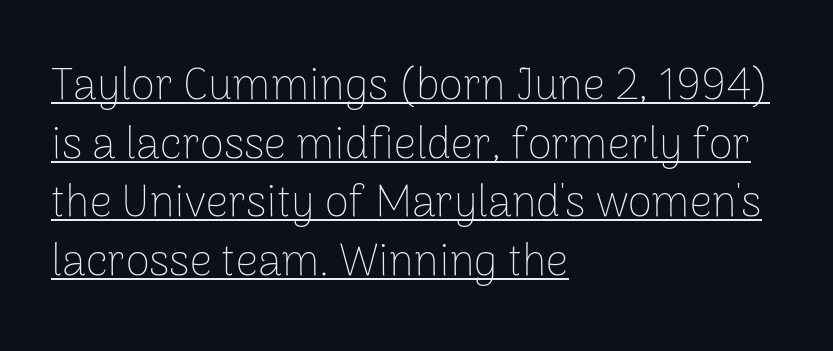
The image shows 44 px thin sans-serif type, upright; set left-aligned, normal line spacing (1.33x), normal letter spacing, underlined; low stroke contrast and a medium x-height.
